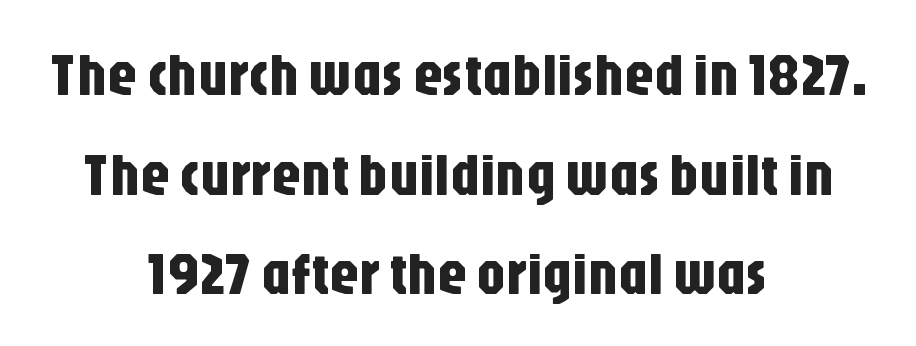
Q: Is the text italic (slanted)? A: No, it is upright.
Q: Is the typeface a serif or a sans-serif typeface? A: Sans-serif.
Q: Is the text underlined? A: No.
Q: How is the paragraph aligned? A: Centered.
Q: Is the spacing between letters normal or unusually wide? A: Normal.
Q: Is the spacing between lines tight, normal or loose? A: Normal.
Q: Width (condensed, normal, or wide)? A: Condensed.
Q: Stroke contrast? A: Low.
Q: x-height? A: Large.
Q: Monospaced? A: No.
